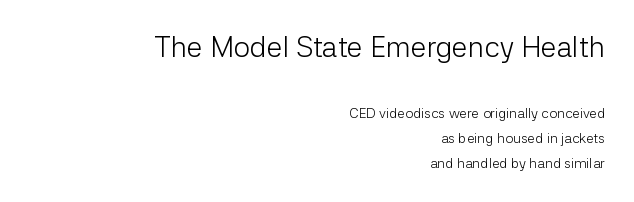
The image shows 29 px light sans-serif type, upright; set right-aligned, line spacing 1.79x, normal letter spacing, not underlined; the first (top) block is 2.07x larger; low stroke contrast and a medium x-height.
